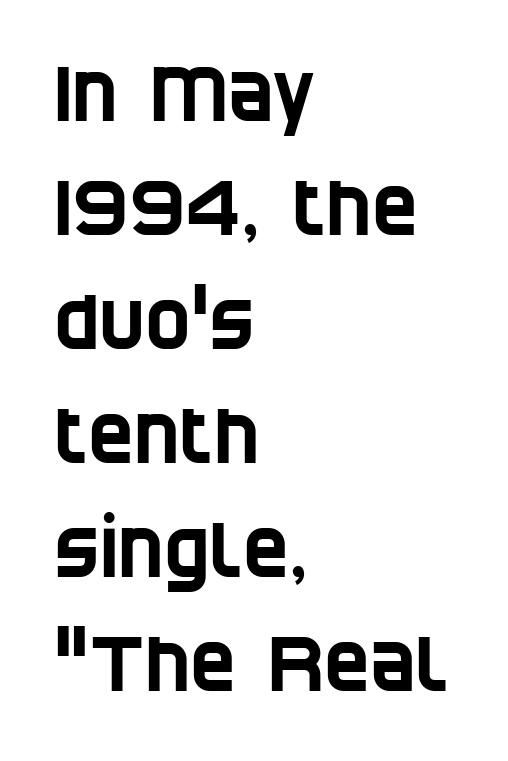
The image shows 77 px condensed sans-serif type; set left-aligned, normal line spacing (1.48x), normal letter spacing, not underlined; low stroke contrast and a large x-height.
